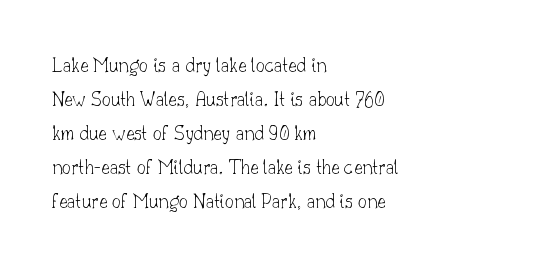
Q: Is the text bold? A: No.
Q: Is the text italic (slanted)? A: No, it is upright.
Q: Is the text underlined? A: No.
Q: How is the paragraph aligned? A: Left-aligned.
Q: Is the spacing between letters normal or unusually wide? A: Normal.
Q: Is the spacing between lines tight, normal or loose? A: Normal.
